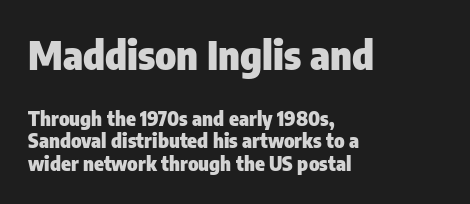
Size hierarchy here favors the leading block over the trailing one. Each line starts at the same left margin while the right side varies. The line texture is even and compact thanks to regular tracking. The space directly below the letters is spotless. Is this a fixed-width face? No — the glyphs have proportional, varying widths. These lines carry a lot of weight — the face is fully bold.
